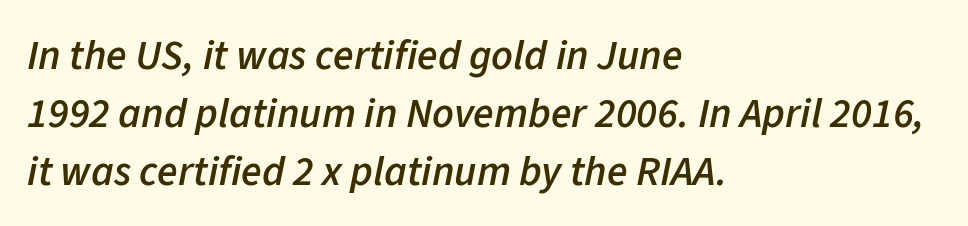
The image shows 42 px semibold type, italic (leaning right); set left-aligned, normal line spacing (1.38x), normal letter spacing, not underlined; low stroke contrast and a medium x-height.
